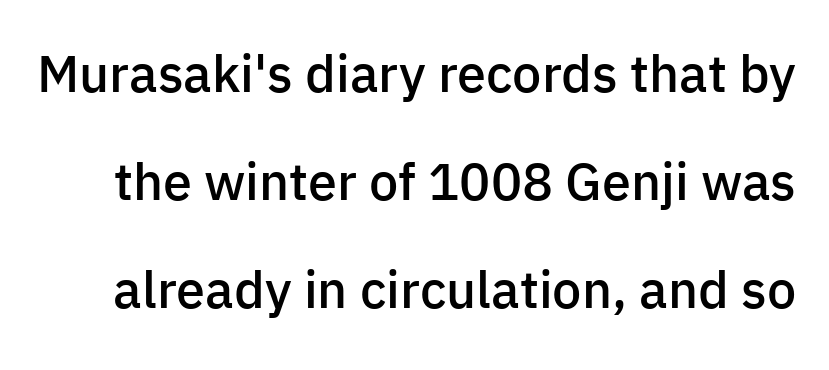
Q: Is the text bold? A: Semi-bold.
Q: Is the text italic (slanted)? A: No, it is upright.
Q: Is the typeface a serif or a sans-serif typeface? A: Sans-serif.
Q: Is the text underlined? A: No.
Q: Is the spacing between letters normal or unusually wide? A: Normal.
Q: Is the spacing between lines tight, normal or loose? A: Loose.
Q: Width (condensed, normal, or wide)? A: Normal.
Q: Stroke contrast? A: Low.
Q: x-height? A: Medium.
Q: Monospaced? A: No.
